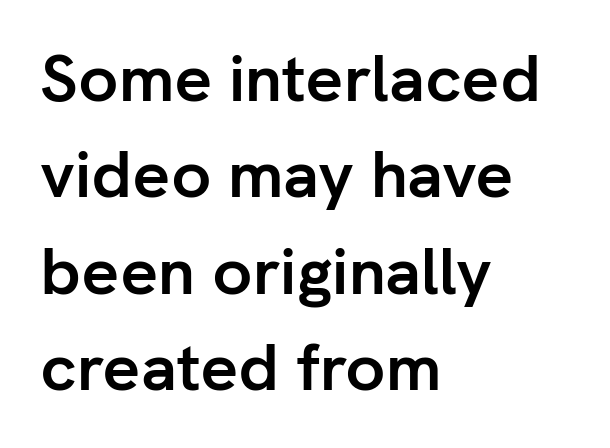
The font is running at its bold setting. Posture: vertical. Font category for this specimen: sans-serif. The vertical gap from one line to the next is medium. These lines are set flush left with a ragged right edge. Observe the ordinary spacing: letters are neighbours, not strangers.
